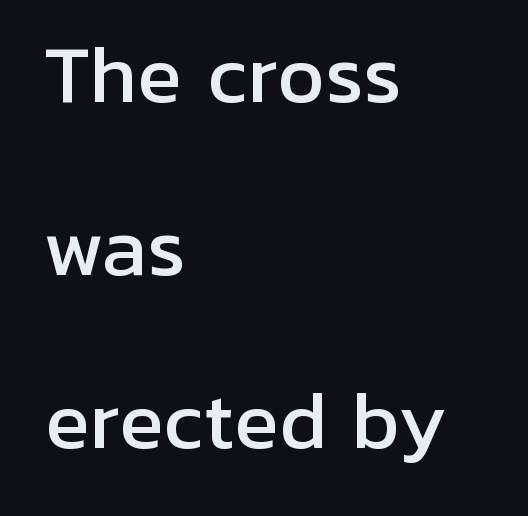
Q: Is the text italic (slanted)? A: No, it is upright.
Q: Is the typeface a serif or a sans-serif typeface? A: Sans-serif.
Q: Is the text underlined? A: No.
Q: How is the paragraph aligned? A: Left-aligned.
Q: Is the spacing between letters normal or unusually wide? A: Normal.
Q: Is the spacing between lines tight, normal or loose? A: Loose.
Q: Width (condensed, normal, or wide)? A: Normal.
Q: Stroke contrast? A: Low.
Q: x-height? A: Medium.
Q: Monospaced? A: No.
